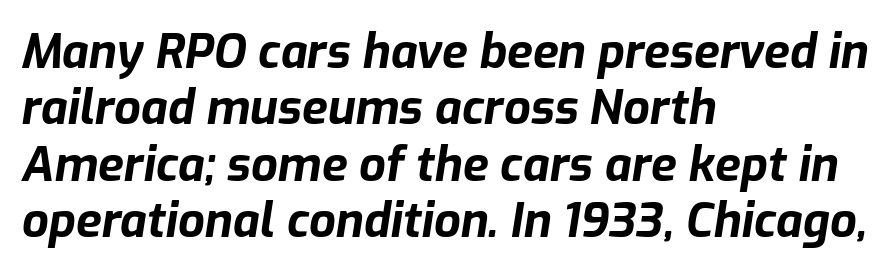
{"italic": "yes", "lean": "right", "slant_degrees": 9, "bold": "yes", "weight": "bold", "width": "normal", "stroke_contrast": "low", "x_height": "medium", "monospaced": "no", "underline": "no", "align": "left", "line_spacing_ratio": 1.2, "letter_spacing": "normal", "letter_spacing_em": 0.0, "glyph_px": 47}
